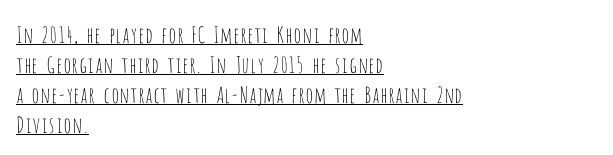
Think standard paragraph weight, or any step lighter than that. Leftover space on each line is placed entirely after the last word. The rendering keeps characters at their native spacing. Is there any slant? The stems are plumb. The space between consecutive lines is moderate. Glance below the letters and you will spot a drawn line.
